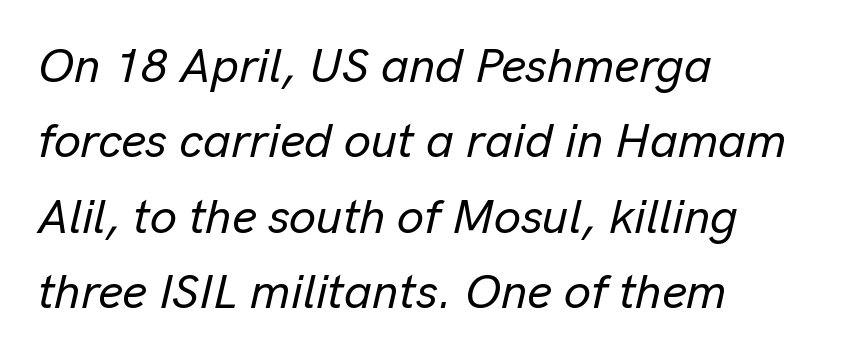
The image shows 48 px text type, italic (leaning right); set left-aligned, normal line spacing (1.57x), normal letter spacing, not underlined; low stroke contrast and a medium x-height.
